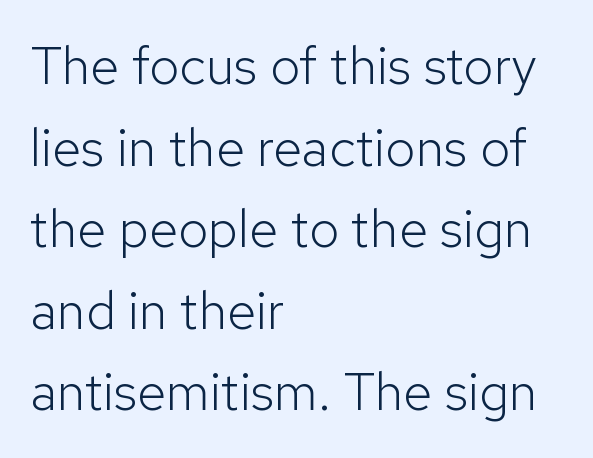
The image shows 53 px light sans-serif type, upright; set left-aligned, normal line spacing (1.54x), normal letter spacing, not underlined; low stroke contrast and a medium x-height.
